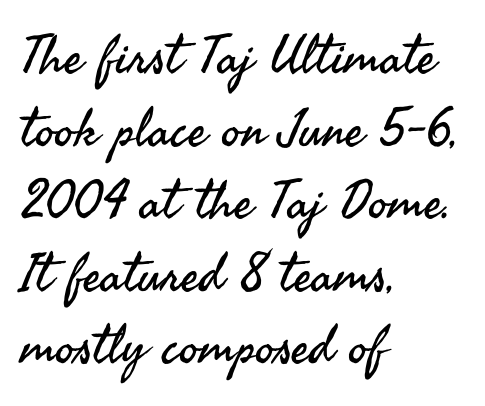
The passage is arranged the way most books set body copy — flush left. A bare baseline throughout the passage. Spacing between characters is what you'd get straight out of the box. These lines are rendered in a variable-pitch font. This sample keeps an unexceptional amount of space between lines.
